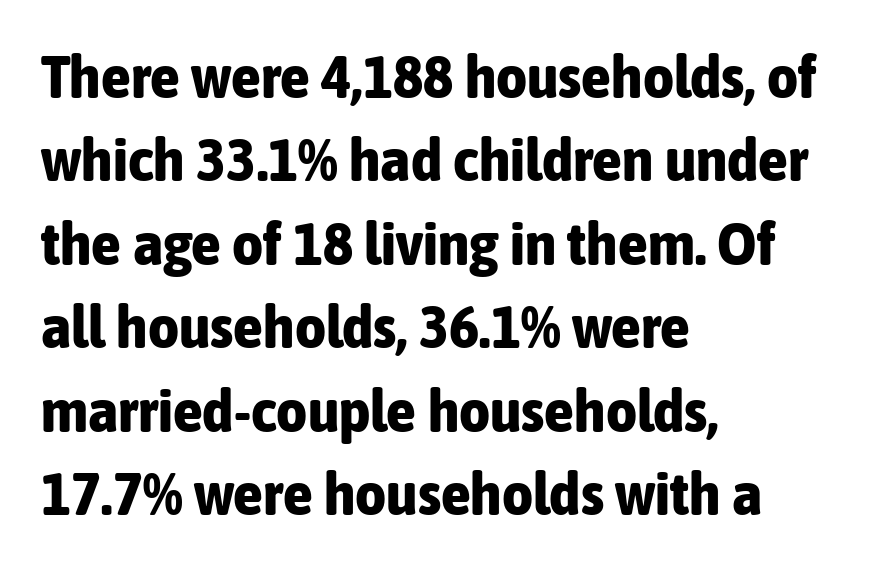
{"serif": "no", "italic": "no", "bold": "yes", "weight": "bold", "width": "condensed", "stroke_contrast": "low", "x_height": "medium", "monospaced": "no", "underline": "no", "align": "left", "line_spacing": "normal", "line_spacing_ratio": 1.39, "letter_spacing": "normal", "letter_spacing_em": 0.0, "glyph_px": 60}
